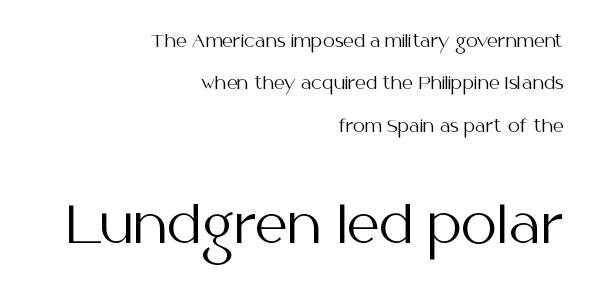
The image shows 51 px regular-weight sans-serif type, upright; set right-aligned, loose line spacing (2.49x), normal letter spacing, not underlined; the second (bottom) block is 3.0x larger; medium stroke contrast and a medium x-height.
